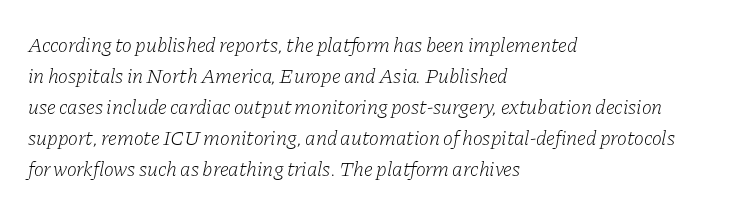
The image shows 21 px text type, italic (leaning right); set left-aligned, normal line spacing (1.48x), normal letter spacing, not underlined.
